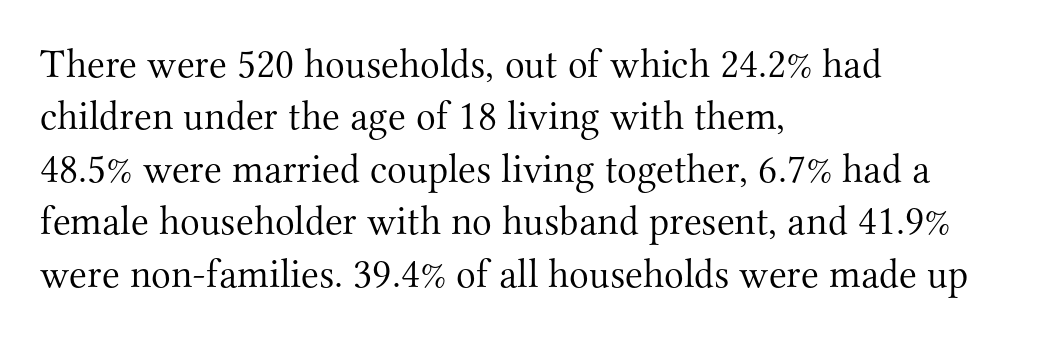
The image shows 41 px light serif type, upright; set left-aligned, normal line spacing (1.28x), normal letter spacing, not underlined; medium stroke contrast and a small x-height.
